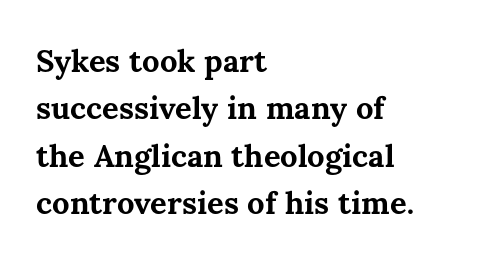
Is this a fixed-width face? No — the glyphs have proportional, varying widths. Descender tails drop into unmarked territory. Chunky letters — that's bold for sure. Students, note that the glyphs here touch the page at normal intervals.
